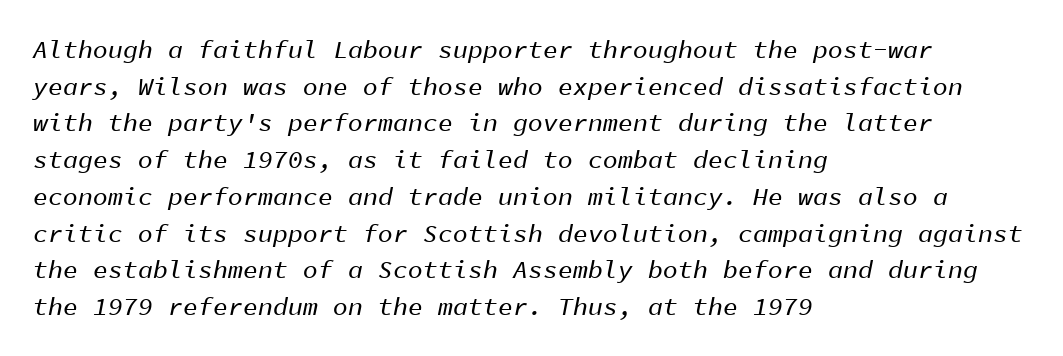
{"italic": "yes", "lean": "right", "slant_degrees": 11, "underline": "no", "align": "left", "line_spacing": "normal", "line_spacing_ratio": 1.47, "letter_spacing": "normal", "letter_spacing_em": 0.0, "glyph_px": 25}
